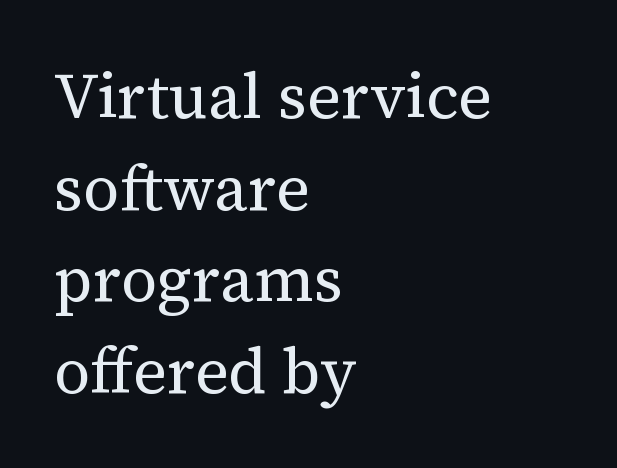
Does the type have serifs? Yes, each stem ends in a small foot. This is the regular roman posture of the typeface. Rows of type keep a routine distance in the vertical direction. No extra ink here — the face is not bold. Descenders are the only things crossing below the line.
